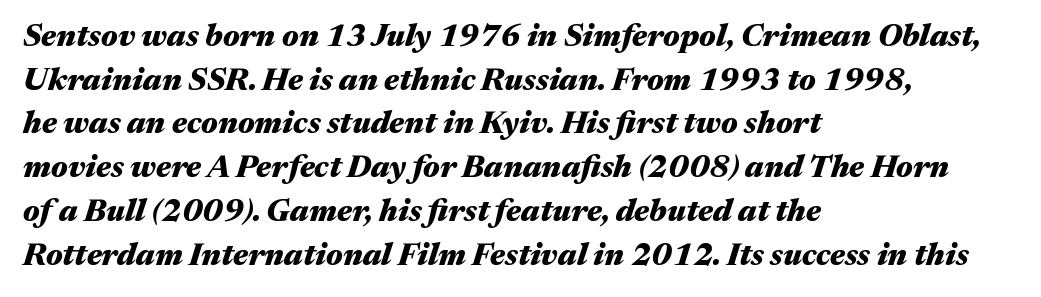
Short note: letters normally spaced. Nobody drew a line under any word here. This rendering uses left alignment, leaving the right contour irregular. Weight: bold. Slanted lettering throughout. Note the varied advance widths — an 'i' is clearly narrower than an 'm'.
